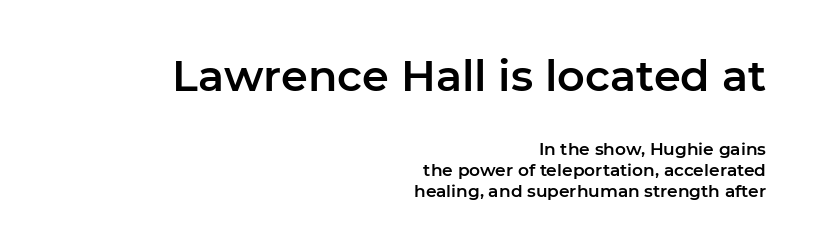
The image shows 43 px sans-serif type, upright; set right-aligned, normal line spacing (1.26x), normal letter spacing, not underlined; the first (top) block is 2.53x larger; low stroke contrast and a medium x-height.
